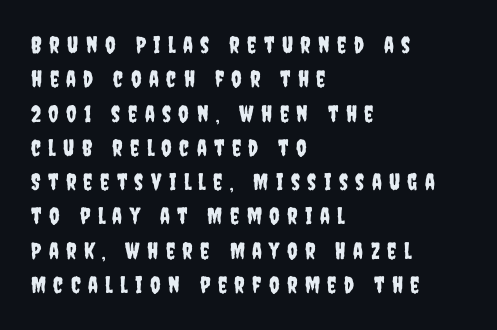
{"italic": "no", "underline": "no", "align": "left", "line_spacing": "normal", "line_spacing_ratio": 1.49, "letter_spacing": "wide", "letter_spacing_em": 0.32, "glyph_px": 23}
